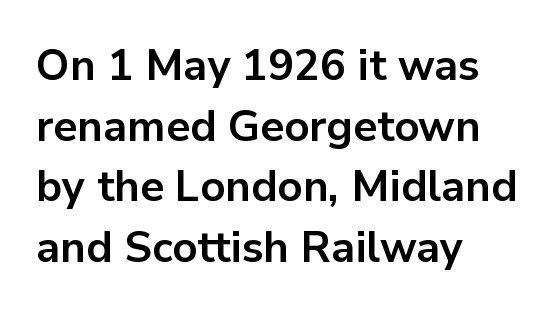
Q: Is the text bold? A: Yes.
Q: Is the text italic (slanted)? A: No, it is upright.
Q: Is the typeface a serif or a sans-serif typeface? A: Sans-serif.
Q: Is the text underlined? A: No.
Q: How is the paragraph aligned? A: Left-aligned.
Q: Is the spacing between letters normal or unusually wide? A: Normal.
Q: Is the spacing between lines tight, normal or loose? A: Normal.
Q: Width (condensed, normal, or wide)? A: Normal.
Q: Stroke contrast? A: Low.
Q: x-height? A: Medium.
Q: Monospaced? A: No.
